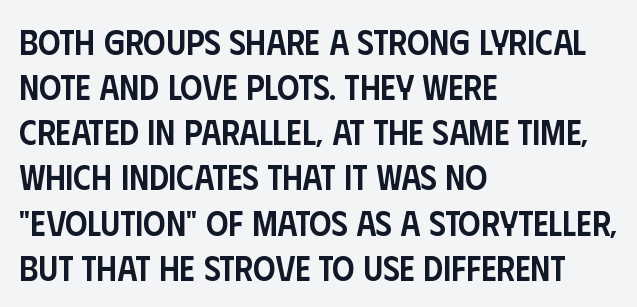
The image shows 35 px semibold, condensed sans-serif type, upright; set left-aligned, normal line spacing (1.29x), normal letter spacing, not underlined; low stroke contrast and a large x-height.
